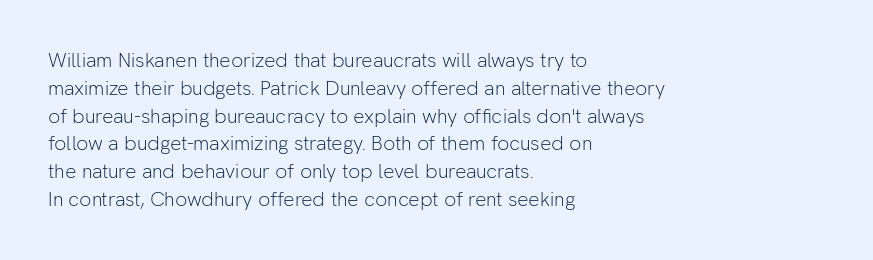
{"italic": "no", "bold": "no", "underline": "no", "align": "left", "line_spacing": "normal", "line_spacing_ratio": 1.39, "letter_spacing": "normal", "letter_spacing_em": 0.0, "glyph_px": 20}
